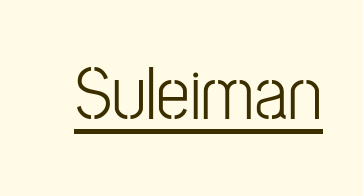
Looks like regular typesetting: each glyph gets only the width it needs. What decoration does the sample have? An underline. A sans-serif font was chosen for this passage. The letterforms sit at book weight or below. Honestly, the letter spacing is just normal — you wouldn't notice it. Posture: straight, roman, zero tilt.
